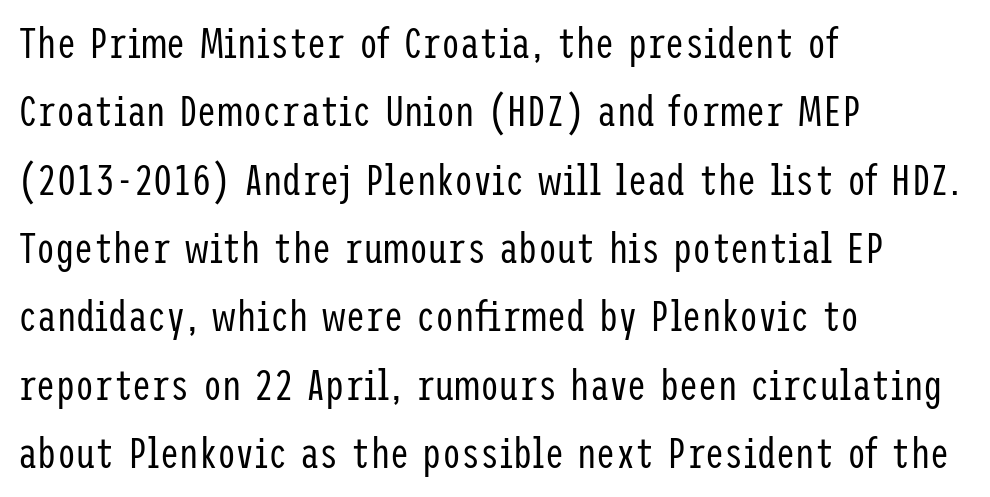
Vertical spacing — default. Each word holds together tightly as a unit, with standard inter-letter gaps. Serifs: no, the terminals of the letterforms are clean. A clean baseline with only descenders dipping below it.
